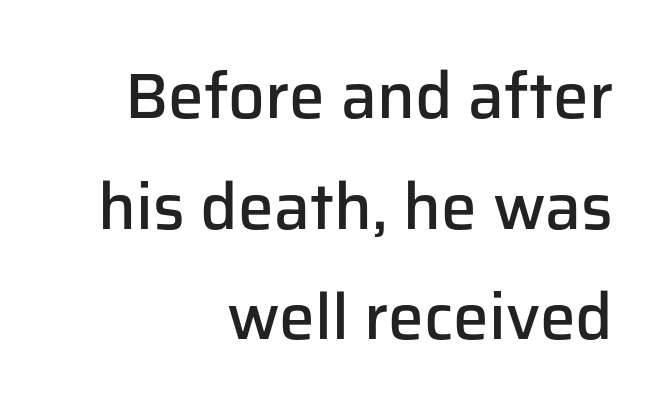
Q: Is the text bold? A: Semi-bold.
Q: Is the text italic (slanted)? A: No, it is upright.
Q: Is the typeface a serif or a sans-serif typeface? A: Sans-serif.
Q: Is the text underlined? A: No.
Q: How is the paragraph aligned? A: Right-aligned.
Q: Is the spacing between letters normal or unusually wide? A: Normal.
Q: Width (condensed, normal, or wide)? A: Normal.
Q: Stroke contrast? A: Low.
Q: x-height? A: Medium.
Q: Monospaced? A: No.
